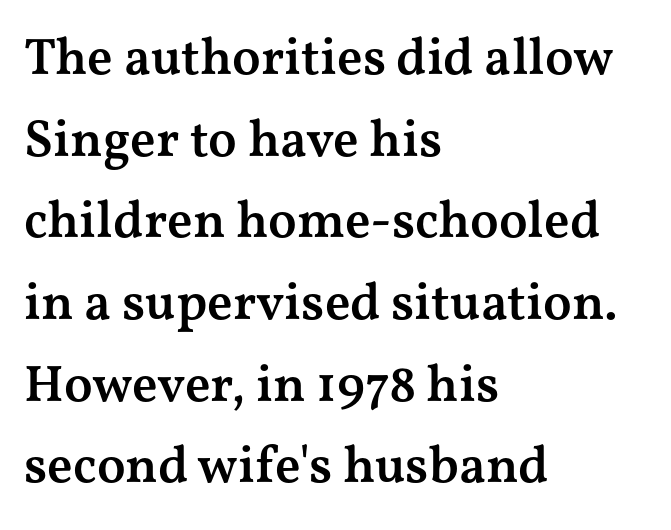
Q: Is the text bold? A: Semi-bold.
Q: Is the text italic (slanted)? A: No, it is upright.
Q: Is the typeface a serif or a sans-serif typeface? A: Serif.
Q: Is the text underlined? A: No.
Q: How is the paragraph aligned? A: Left-aligned.
Q: Is the spacing between letters normal or unusually wide? A: Normal.
Q: Is the spacing between lines tight, normal or loose? A: Normal.
Q: Width (condensed, normal, or wide)? A: Wide.
Q: Stroke contrast? A: Medium.
Q: x-height? A: Medium.
Q: Monospaced? A: No.
